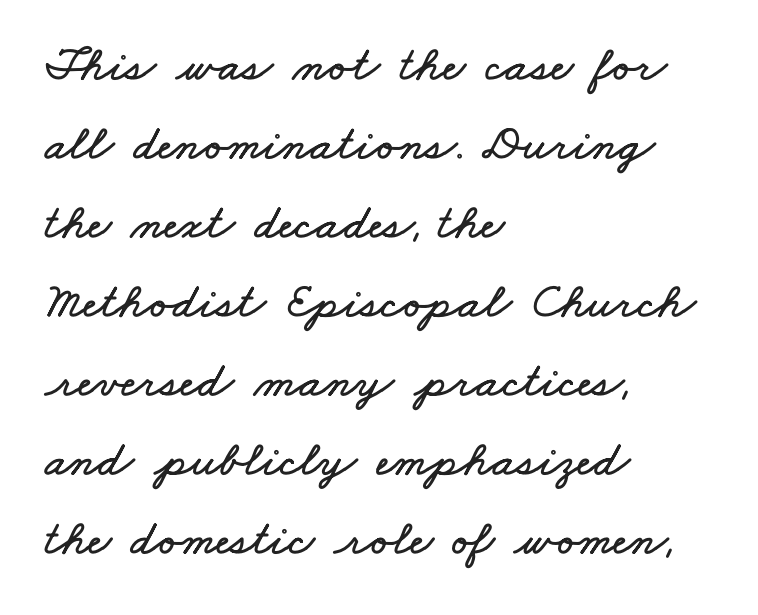
These lines are rendered in a variable-pitch font. Type without underlining. Is there much room between lines? A standard amount, neither cramped nor airy. The rendering anchors every line to the left-hand side.
